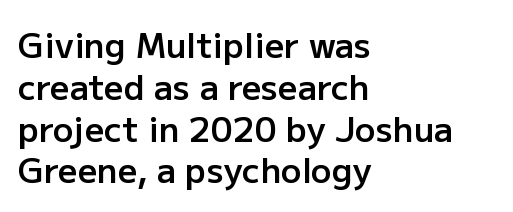
The image shows 34 px semibold sans-serif type, upright; set left-aligned, line spacing 1.23x, normal letter spacing, not underlined; low stroke contrast and a medium x-height.
